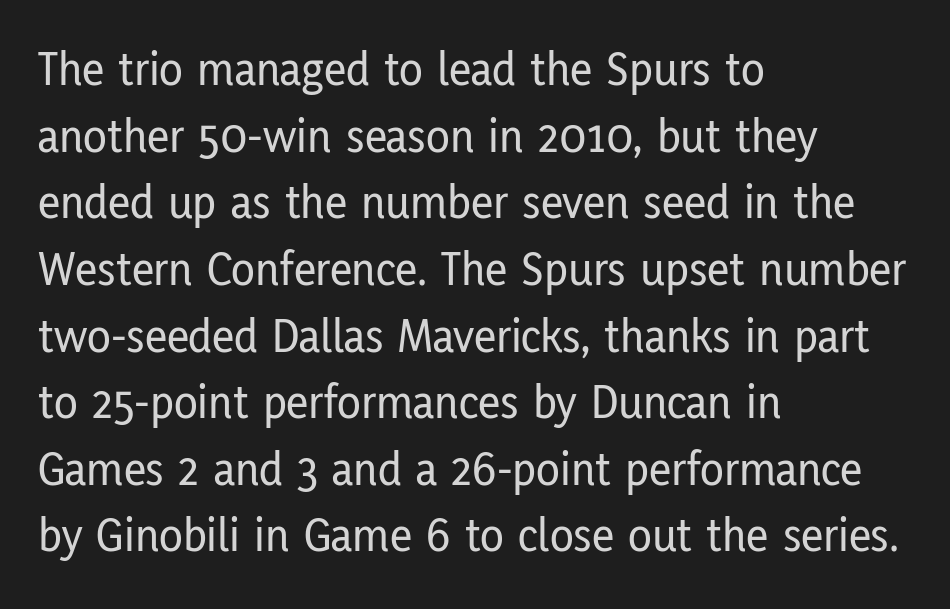
In terms of letterspacing, this is plain default setting. The paragraph has a hard left edge and a soft right edge. Each new line begins a customary step beneath the previous one. If you drew a line through each stem, it would be perfectly vertical. The designer went with a sans here, leaving each stem footless. Is this a fixed-width face? No — the glyphs have proportional, varying widths.
